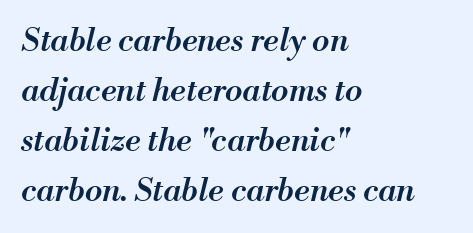
Here the designer chose a conventional face with non-uniform glyph widths. Quick note: interline space is typical. Style check: oblique. The rag falls on the right side of this text block.
